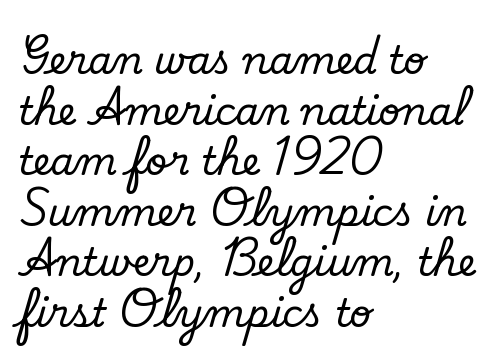
The image shows 38 px serif type; set left-aligned, normal line spacing (1.33x), normal letter spacing, not underlined; low stroke contrast and a small x-height.
